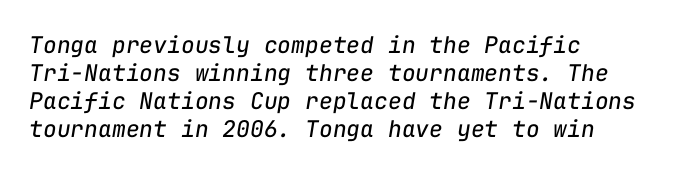
The image shows 23 px text type, italic (leaning right); set left-aligned, line spacing 1.22x, normal letter spacing, not underlined.
